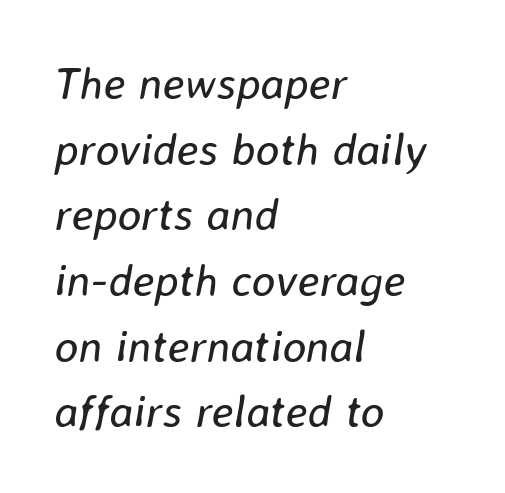
{"italic": "yes", "lean": "right", "slant_degrees": 8, "bold": "no", "weight": "regular", "width": "normal", "stroke_contrast": "low", "x_height": "medium", "monospaced": "no", "underline": "no", "align": "left", "line_spacing": "normal", "line_spacing_ratio": 1.46, "letter_spacing": "normal", "letter_spacing_em": 0.0, "glyph_px": 45}
